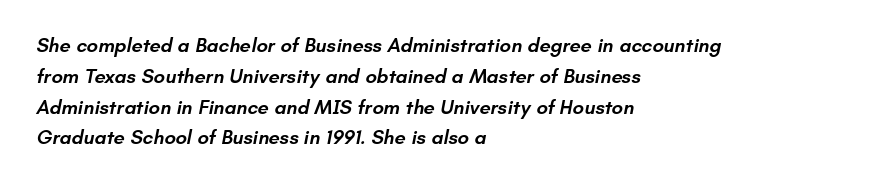
{"bold": "semi", "underline": "no", "align": "left", "line_spacing": "normal", "line_spacing_ratio": 1.54, "letter_spacing": "normal", "letter_spacing_em": 0.0, "glyph_px": 20}
